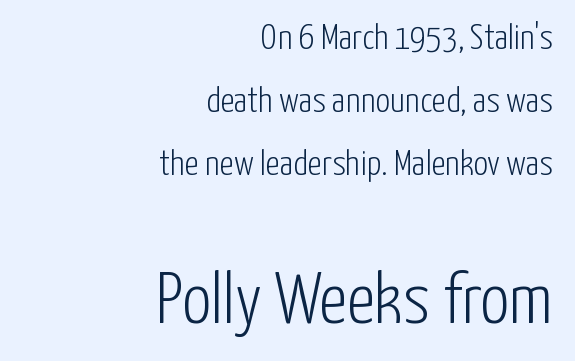
{"serif": "no", "italic": "no", "bold": "no", "weight": "light", "width": "condensed", "stroke_contrast": "low", "x_height": "medium", "monospaced": "no", "underline": "no", "align": "right", "line_spacing_ratio": 1.75, "letter_spacing": "normal", "letter_spacing_em": 0.0, "larger_block": "second", "size_ratio": 2.03, "glyph_px": 73}
